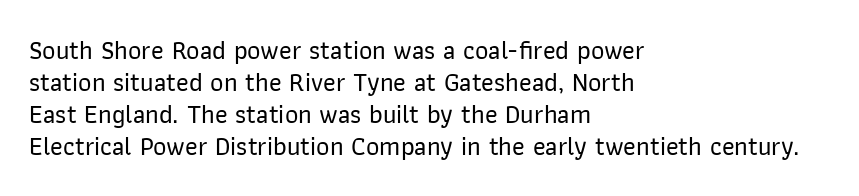
Q: Is the text italic (slanted)? A: No, it is upright.
Q: Is the text underlined? A: No.
Q: How is the paragraph aligned? A: Left-aligned.
Q: Is the spacing between letters normal or unusually wide? A: Normal.
